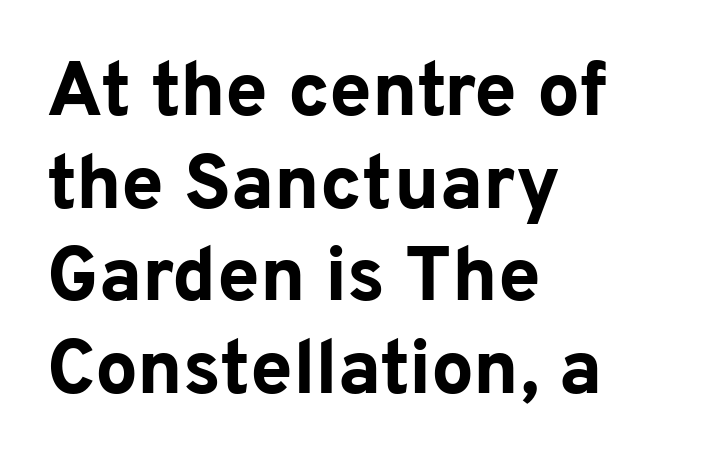
The image shows 76 px bold sans-serif type, upright; set left-aligned, line spacing 1.22x, normal letter spacing, not underlined; low stroke contrast and a medium x-height.
